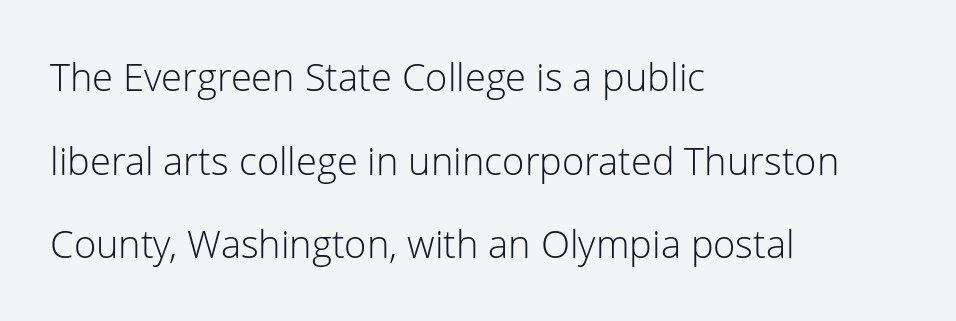
The image shows 38 px light sans-serif type, upright; set left-aligned, loose line spacing (2.2x), normal letter spacing, not underlined; low stroke contrast and a medium x-height.
